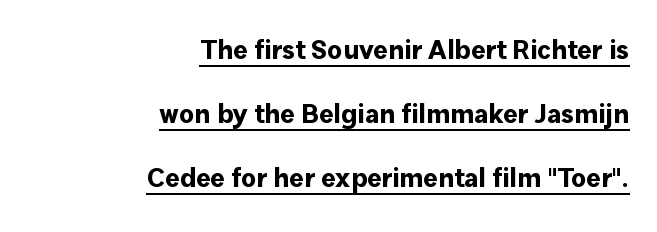
The image shows 27 px bold type, upright; set right-aligned, loose line spacing (2.37x), normal letter spacing, underlined.
